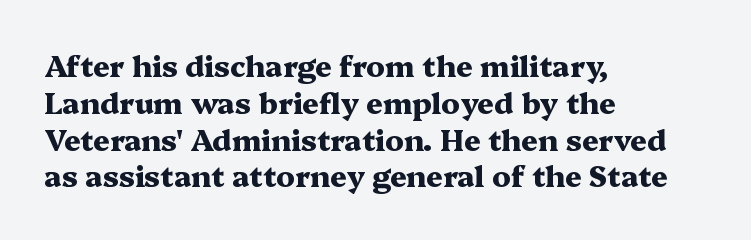
Lines of text with bare space underneath. The characters display serif detailing at their extremities. These lines keep a tight, regular rhythm from letter to letter. Style check: upright.
